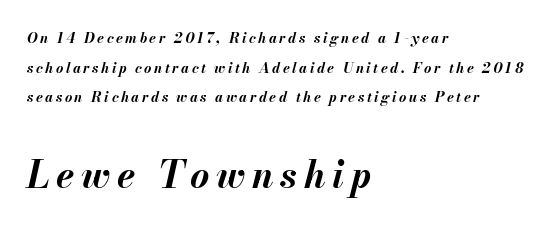
Q: Is the text bold? A: Yes.
Q: Is the text italic (slanted)? A: Yes, it leans right by about 13 degrees.
Q: Is the text underlined? A: No.
Q: How is the paragraph aligned? A: Left-aligned.
Q: Is the spacing between lines tight, normal or loose? A: Loose.
Q: Which block of text is set in a larger size, the first (top) or the second (bottom)? A: The second (bottom) one.
Q: Width (condensed, normal, or wide)? A: Normal.
Q: Stroke contrast? A: Medium.
Q: x-height? A: Small.
Q: Monospaced? A: No.
